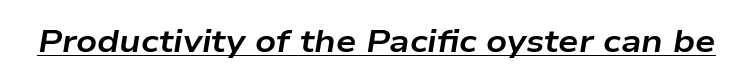
The image shows 32 px bold, wide type, italic (leaning right); set normal letter spacing, underlined; low stroke contrast and a medium x-height.
